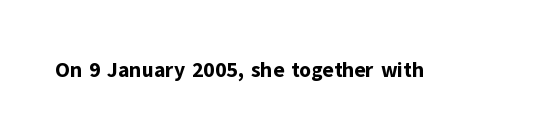
{"italic": "no", "bold": "yes", "underline": "no", "letter_spacing": "normal", "letter_spacing_em": 0.0, "glyph_px": 21}
